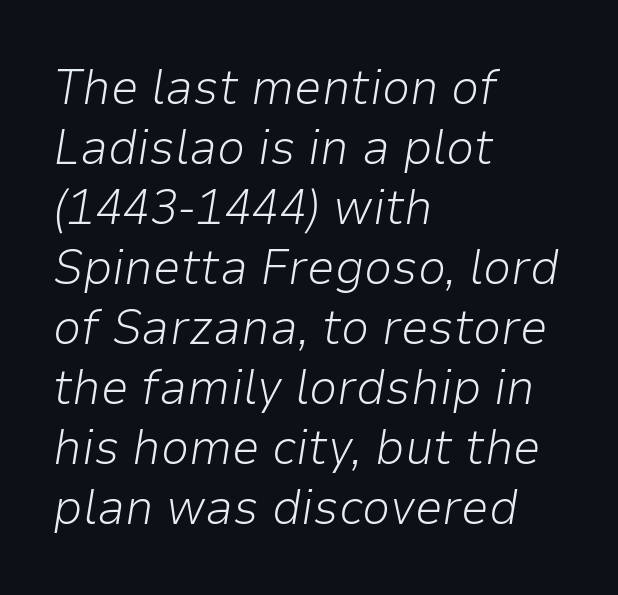
The image shows 50 px light type, italic (leaning right); set left-aligned, line spacing 1.2x, normal letter spacing, not underlined; low stroke contrast and a medium x-height.
